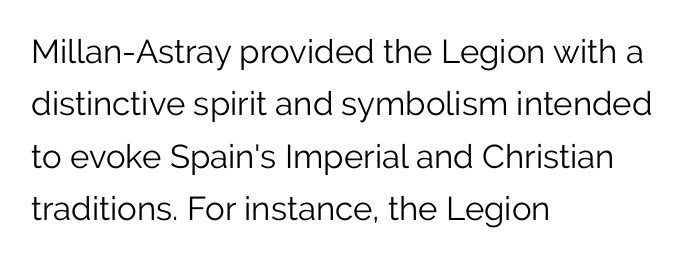
Q: Is the text bold? A: No.
Q: Is the text italic (slanted)? A: No, it is upright.
Q: Is the typeface a serif or a sans-serif typeface? A: Sans-serif.
Q: Is the text underlined? A: No.
Q: How is the paragraph aligned? A: Left-aligned.
Q: Is the spacing between letters normal or unusually wide? A: Normal.
Q: Is the spacing between lines tight, normal or loose? A: Normal.
Q: Width (condensed, normal, or wide)? A: Normal.
Q: Stroke contrast? A: Low.
Q: x-height? A: Medium.
Q: Monospaced? A: No.
